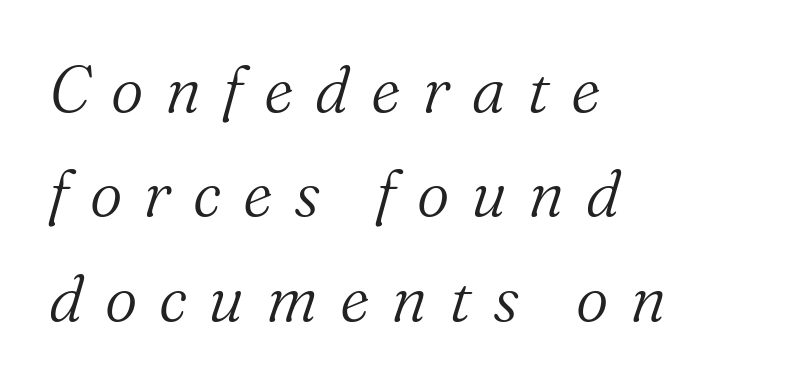
The image shows 64 px light serif type, italic (leaning right); set left-aligned, normal line spacing (1.63x), unusually wide letter spacing (+0.34 em), not underlined; medium stroke contrast and a medium x-height.
